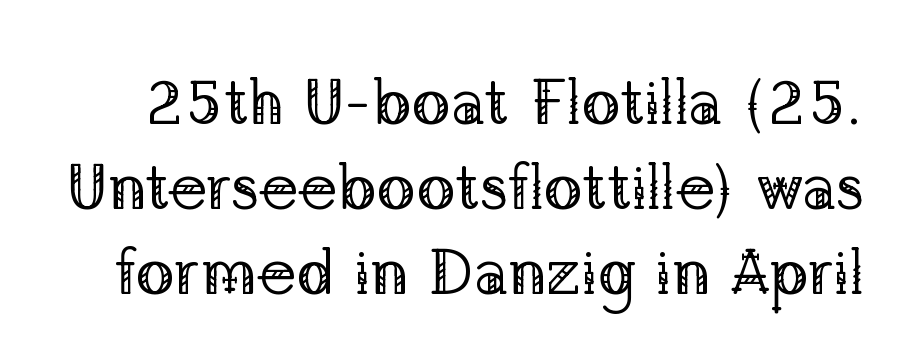
No letter is thick-stroked: the sample isn't bold. What stands out about the letter spacing? Nothing — it is the standard amount. Font category for this specimen: serif. What's the leading like? Ordinary, nothing unusual.
